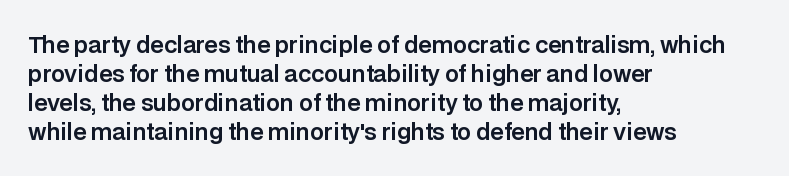
{"italic": "no", "underline": "no", "align": "left", "line_spacing": "normal", "line_spacing_ratio": 1.32, "letter_spacing": "normal", "letter_spacing_em": 0.0, "glyph_px": 22}
